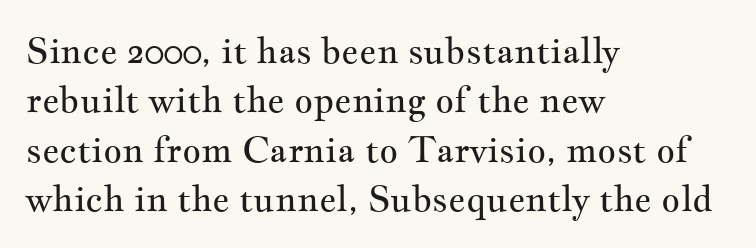
{"serif": "yes", "italic": "no", "bold": "no", "weight": "regular", "width": "wide", "stroke_contrast": "medium", "x_height": "small", "monospaced": "no", "underline": "no", "align": "left", "line_spacing": "normal", "line_spacing_ratio": 1.37, "letter_spacing": "normal", "letter_spacing_em": 0.0, "glyph_px": 36}
